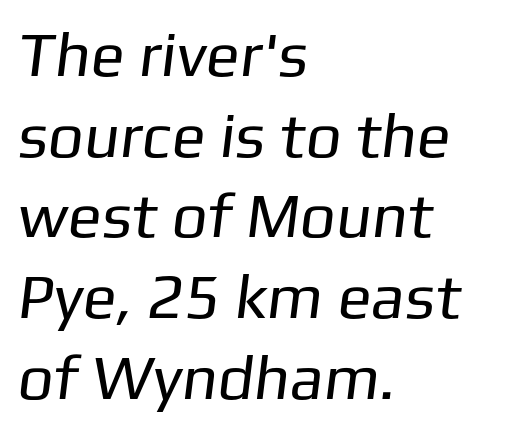
Honestly, the letter spacing is just normal — you wouldn't notice it. Line starts are locked; line ends wander. Serif or sans? Sans — the stroke terminals are bare. The rendering uses natural spacing where letterforms have individual widths. Baseline-to-baseline distance is the conventional proportion of letter height. Honestly, there is no underline to notice here at all.
